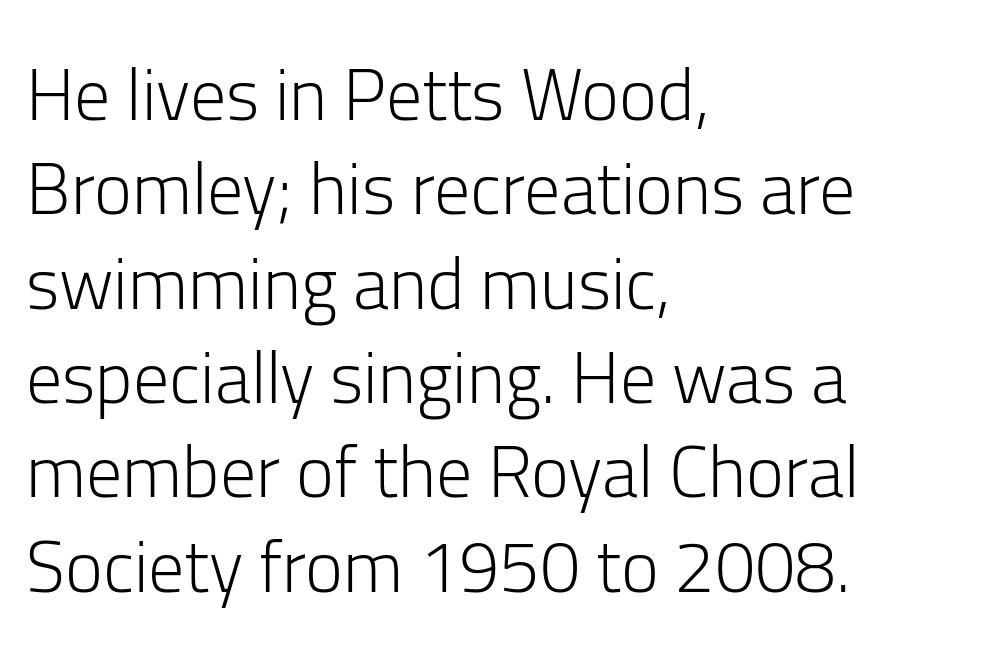
The image shows 72 px light sans-serif type, upright; set left-aligned, normal line spacing (1.31x), normal letter spacing, not underlined; low stroke contrast and a medium x-height.
